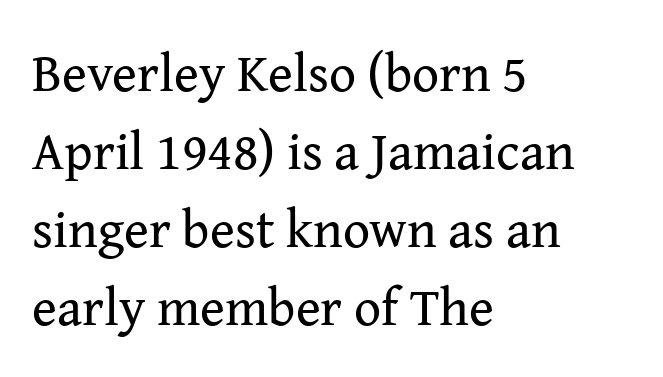
Weight: regular or lighter. Do the characters align in a grid? No, the font is proportional. The rendering keeps characters at their native spacing. This sample uses an upright cut, with every glyph sitting square on the baseline. Old-style or modern, the face here clearly has serifs.
